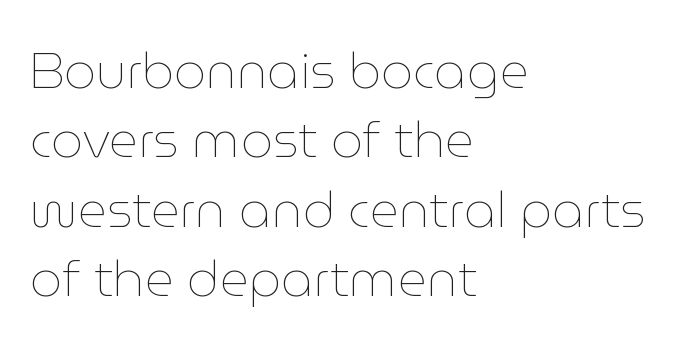
This rendering leaves character spacing at its baseline value. The characters are drawn with everyday or finer stroke widths. If you drew a line through each stem, it would be perfectly vertical. Think of a printed novel: that variable character pitch is what you see here. The space between consecutive lines is moderate.
